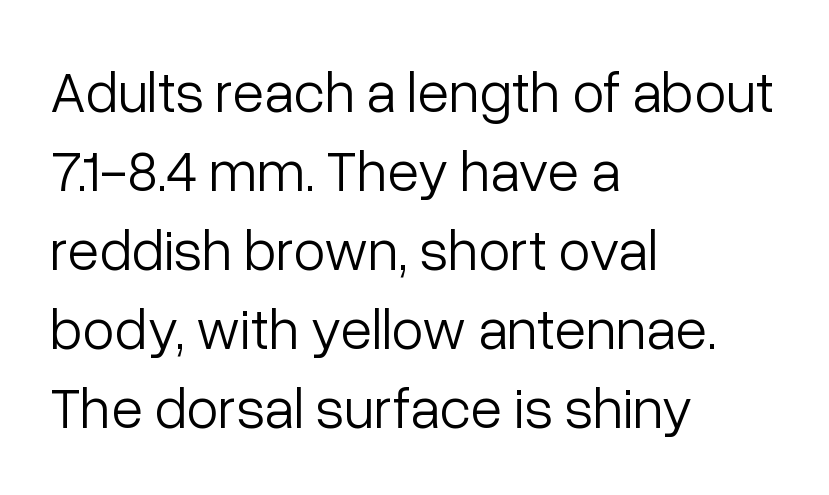
Q: Is the text bold? A: No.
Q: Is the text italic (slanted)? A: No, it is upright.
Q: Is the typeface a serif or a sans-serif typeface? A: Sans-serif.
Q: Is the text underlined? A: No.
Q: How is the paragraph aligned? A: Left-aligned.
Q: Is the spacing between letters normal or unusually wide? A: Normal.
Q: Is the spacing between lines tight, normal or loose? A: Normal.
Q: Width (condensed, normal, or wide)? A: Normal.
Q: Stroke contrast? A: Low.
Q: x-height? A: Medium.
Q: Monospaced? A: No.
